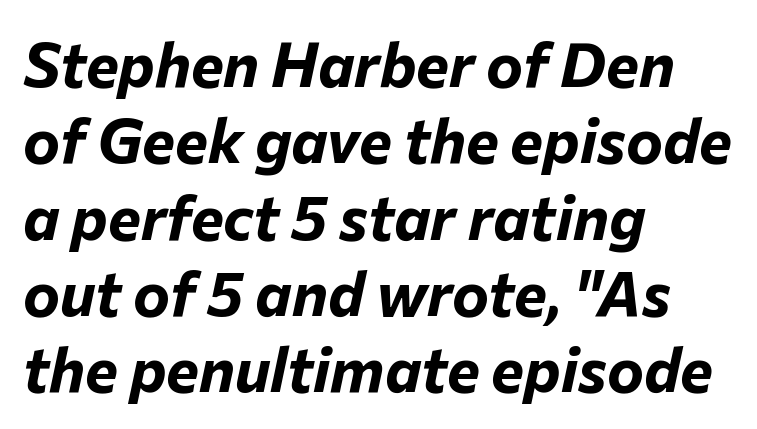
Q: Is the text bold? A: Yes.
Q: Is the text italic (slanted)? A: Yes, it leans right by about 12 degrees.
Q: Is the text underlined? A: No.
Q: How is the paragraph aligned? A: Left-aligned.
Q: Is the spacing between letters normal or unusually wide? A: Normal.
Q: Width (condensed, normal, or wide)? A: Normal.
Q: Stroke contrast? A: Low.
Q: x-height? A: Medium.
Q: Monospaced? A: No.
